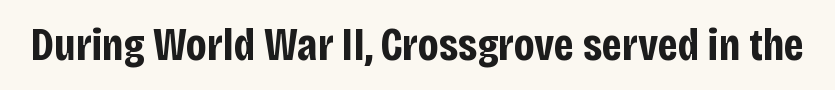
{"serif": "no", "italic": "no", "bold": "yes", "weight": "bold", "width": "condensed", "stroke_contrast": "low", "x_height": "large", "monospaced": "no", "underline": "no", "letter_spacing": "normal", "letter_spacing_em": 0.0, "glyph_px": 46}
